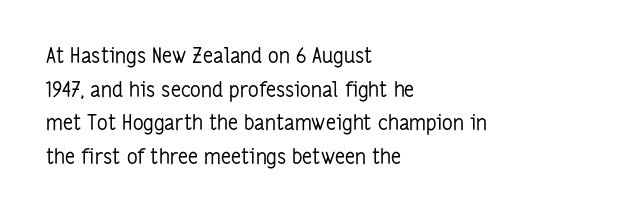
Q: Is the text bold? A: No.
Q: Is the text italic (slanted)? A: No, it is upright.
Q: Is the text underlined? A: No.
Q: How is the paragraph aligned? A: Left-aligned.
Q: Is the spacing between letters normal or unusually wide? A: Normal.
Q: Is the spacing between lines tight, normal or loose? A: Normal.
